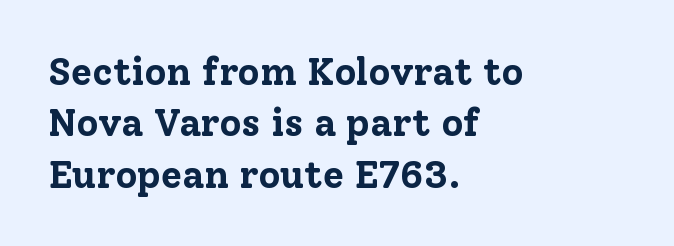
{"serif": "yes", "italic": "no", "bold": "yes", "weight": "bold", "width": "normal", "stroke_contrast": "low", "x_height": "medium", "monospaced": "no", "underline": "no", "align": "left", "line_spacing": "normal", "line_spacing_ratio": 1.35, "letter_spacing": "normal", "letter_spacing_em": 0.0, "glyph_px": 38}
